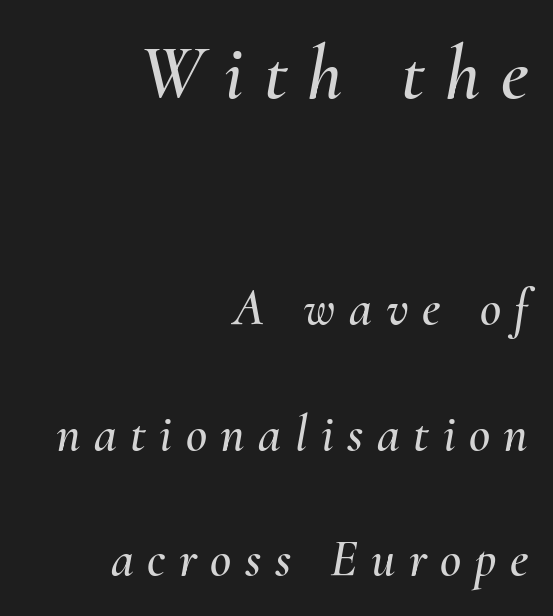
{"italic": "yes", "lean": "right", "slant_degrees": 10, "width": "normal", "stroke_contrast": "medium", "x_height": "small", "monospaced": "no", "underline": "no", "align": "right", "line_spacing": "loose", "line_spacing_ratio": 2.41, "letter_spacing": "wide", "letter_spacing_em": 0.26, "larger_block": "first", "size_ratio": 1.5, "glyph_px": 78}
